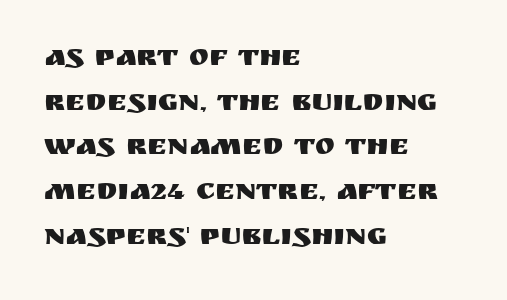
Q: Is the text italic (slanted)? A: No, it is upright.
Q: Is the typeface a serif or a sans-serif typeface? A: Sans-serif.
Q: Is the text underlined? A: No.
Q: How is the paragraph aligned? A: Left-aligned.
Q: Is the spacing between letters normal or unusually wide? A: Normal.
Q: Is the spacing between lines tight, normal or loose? A: Normal.
Q: Width (condensed, normal, or wide)? A: Normal.
Q: Stroke contrast? A: Medium.
Q: x-height? A: Large.
Q: Monospaced? A: No.
